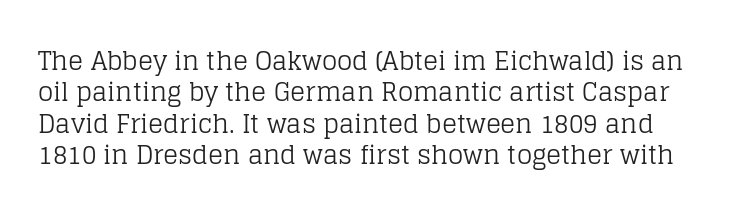
{"italic": "no", "bold": "no", "underline": "no", "line_spacing": "normal", "line_spacing_ratio": 1.26, "letter_spacing": "normal", "letter_spacing_em": 0.0, "glyph_px": 25}
